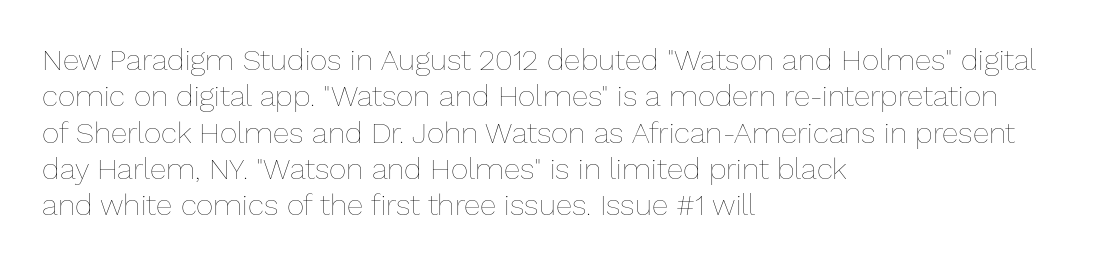
Q: Is the text bold? A: No.
Q: Is the text italic (slanted)? A: No, it is upright.
Q: Is the text underlined? A: No.
Q: How is the paragraph aligned? A: Left-aligned.
Q: Is the spacing between letters normal or unusually wide? A: Normal.
Q: Width (condensed, normal, or wide)? A: Normal.
Q: Stroke contrast? A: Low.
Q: x-height? A: Medium.
Q: Monospaced? A: No.
